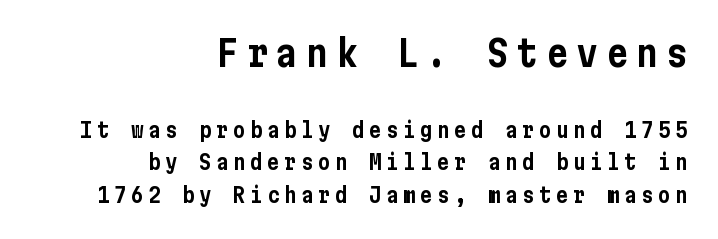
The image shows 37 px condensed sans-serif type, upright; set right-aligned, normal line spacing (1.55x), unusually wide letter spacing (+0.21 em), not underlined; the first (top) block is 1.76x larger; low stroke contrast and a medium x-height.
